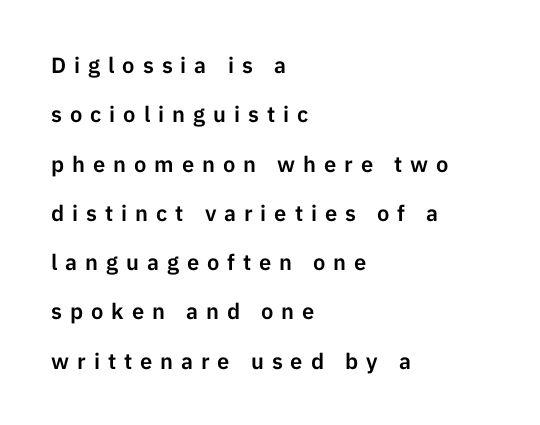
Q: Is the text italic (slanted)? A: No, it is upright.
Q: Is the text underlined? A: No.
Q: How is the paragraph aligned? A: Left-aligned.
Q: Is the spacing between letters normal or unusually wide? A: Unusually wide.
Q: Is the spacing between lines tight, normal or loose? A: Loose.
